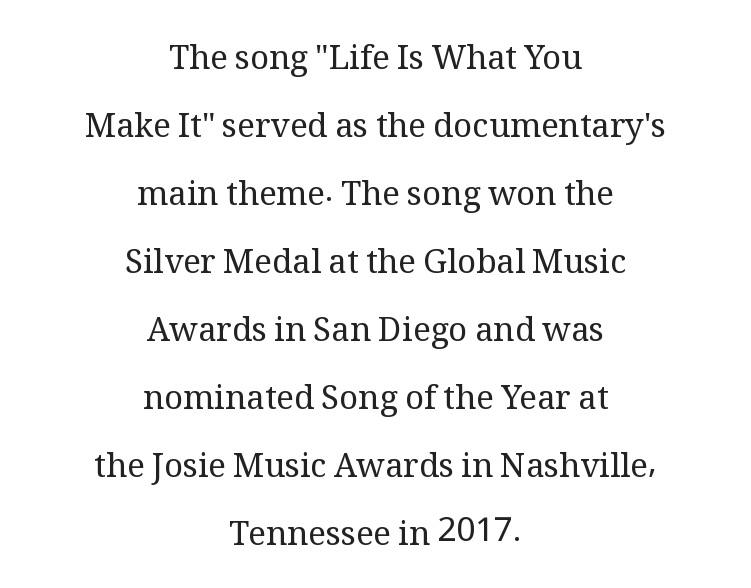
Rule under the text: the space is simply empty. How would I describe the line gaps? Wide and relaxed. You could not count columns in this text — the font is proportionally spaced. Ordinary non-slanted type is in use. Are there feet on the stems? There are — it's a serif. Heaviness? Minimal to ordinary, like unemphasized prose.
